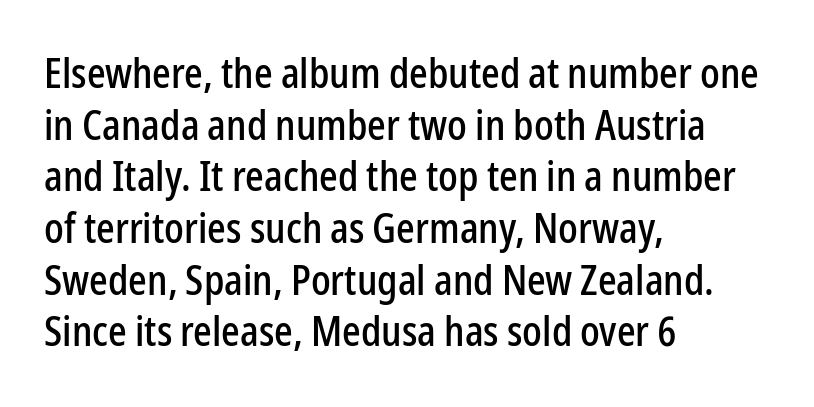
These lines keep a tight, regular rhythm from letter to letter. The lines in this sample share a left origin and differ only in where they stop. The typeface chosen for these lines omits serifs. This is roman type, the default non-slanted kind.
